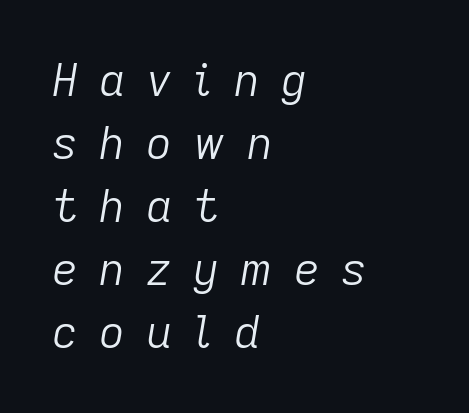
{"italic": "yes", "lean": "right", "slant_degrees": 9, "bold": "no", "weight": "light", "width": "normal", "stroke_contrast": "low", "x_height": "medium", "monospaced": "no", "underline": "no", "align": "left", "line_spacing": "normal", "line_spacing_ratio": 1.4, "letter_spacing": "wide", "letter_spacing_em": 0.47, "glyph_px": 45}
